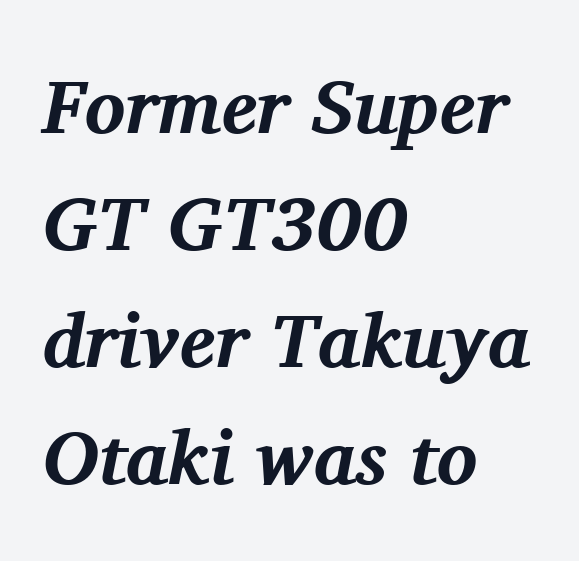
Q: Is the text bold? A: Yes.
Q: Is the text italic (slanted)? A: Yes, it leans right by about 11 degrees.
Q: Is the typeface a serif or a sans-serif typeface? A: Serif.
Q: Is the text underlined? A: No.
Q: How is the paragraph aligned? A: Left-aligned.
Q: Is the spacing between letters normal or unusually wide? A: Normal.
Q: Is the spacing between lines tight, normal or loose? A: Normal.
Q: Width (condensed, normal, or wide)? A: Normal.
Q: Stroke contrast? A: Medium.
Q: x-height? A: Medium.
Q: Monospaced? A: No.
